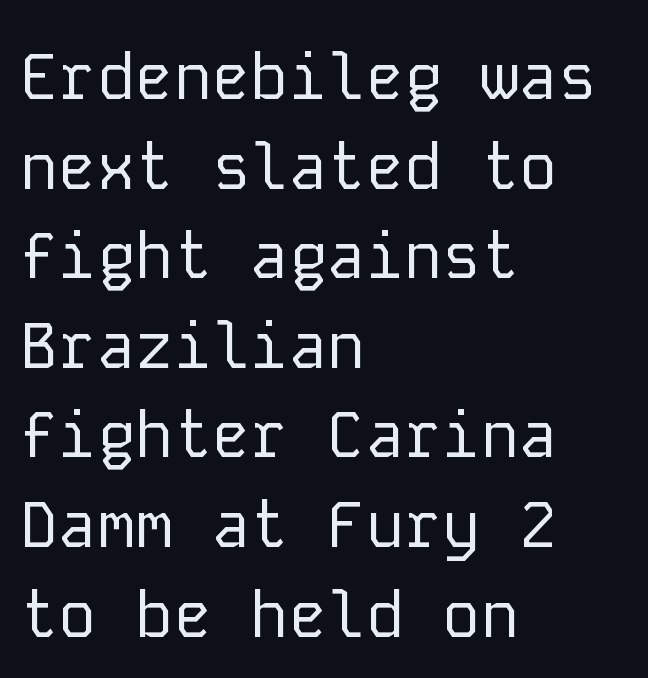
Q: Is the text bold? A: No.
Q: Is the text italic (slanted)? A: No, it is upright.
Q: Is the typeface a serif or a sans-serif typeface? A: Sans-serif.
Q: Is the text underlined? A: No.
Q: How is the paragraph aligned? A: Left-aligned.
Q: Is the spacing between letters normal or unusually wide? A: Normal.
Q: Is the spacing between lines tight, normal or loose? A: Normal.
Q: Width (condensed, normal, or wide)? A: Normal.
Q: Stroke contrast? A: Low.
Q: x-height? A: Medium.
Q: Monospaced? A: Yes.
